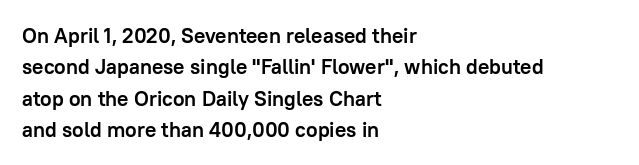
The image shows 21 px bold type, upright; set left-aligned, normal line spacing (1.49x), normal letter spacing, not underlined.
